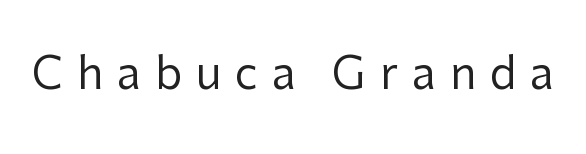
Q: Is the text bold? A: No.
Q: Is the text italic (slanted)? A: No, it is upright.
Q: Is the typeface a serif or a sans-serif typeface? A: Sans-serif.
Q: Is the text underlined? A: No.
Q: Is the spacing between letters normal or unusually wide? A: Unusually wide.
Q: Width (condensed, normal, or wide)? A: Normal.
Q: Stroke contrast? A: Low.
Q: x-height? A: Medium.
Q: Monospaced? A: No.
